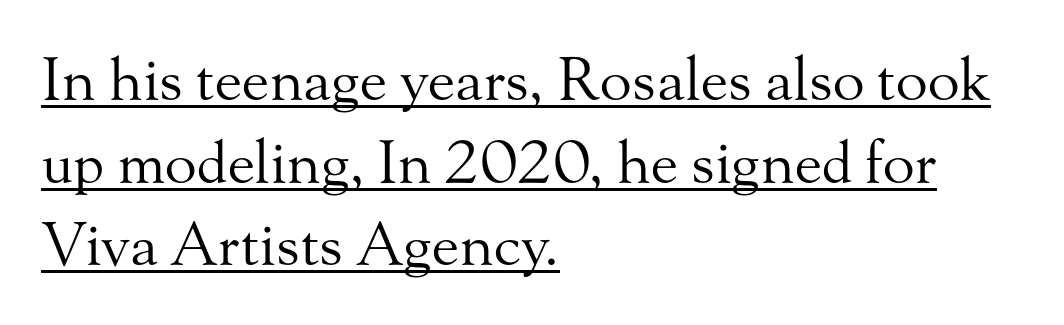
The image shows 59 px regular-weight serif type, upright; set left-aligned, normal line spacing (1.4x), normal letter spacing, underlined; medium stroke contrast and a small x-height.
